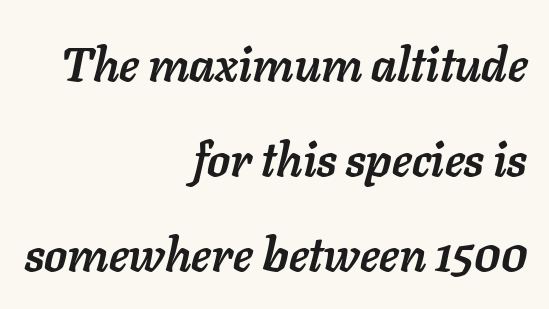
The rendering applies a slant to the glyphs. The designer dialed line spacing up above the default. The strip under each line holds only bare page. You could not count columns in this text — the font is proportionally spaced.
